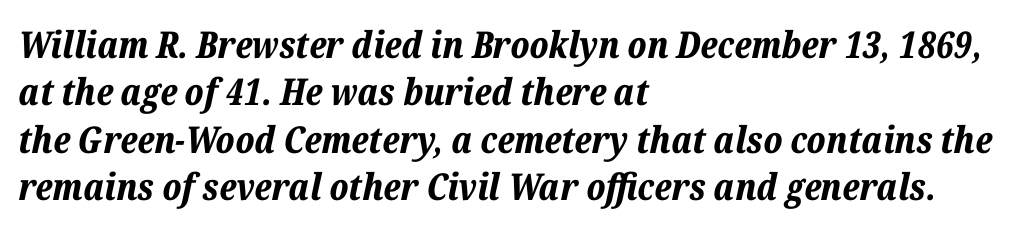
{"italic": "yes", "lean": "right", "slant_degrees": 12, "bold": "yes", "weight": "bold", "width": "normal", "stroke_contrast": "low", "x_height": "medium", "monospaced": "no", "underline": "no", "align": "left", "line_spacing": "normal", "line_spacing_ratio": 1.28, "letter_spacing": "normal", "letter_spacing_em": 0.0, "glyph_px": 37}
